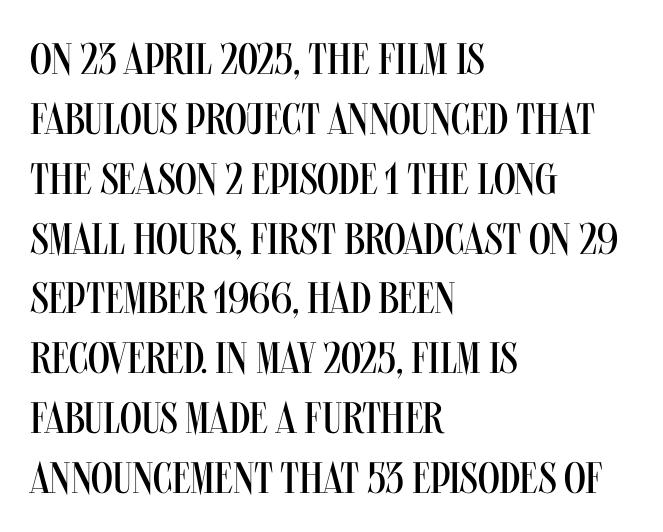
Q: Is the text bold? A: No.
Q: Is the text italic (slanted)? A: No, it is upright.
Q: Is the typeface a serif or a sans-serif typeface? A: Sans-serif.
Q: Is the text underlined? A: No.
Q: How is the paragraph aligned? A: Left-aligned.
Q: Is the spacing between letters normal or unusually wide? A: Normal.
Q: Is the spacing between lines tight, normal or loose? A: Normal.
Q: Width (condensed, normal, or wide)? A: Condensed.
Q: Stroke contrast? A: Medium.
Q: x-height? A: Large.
Q: Monospaced? A: No.
